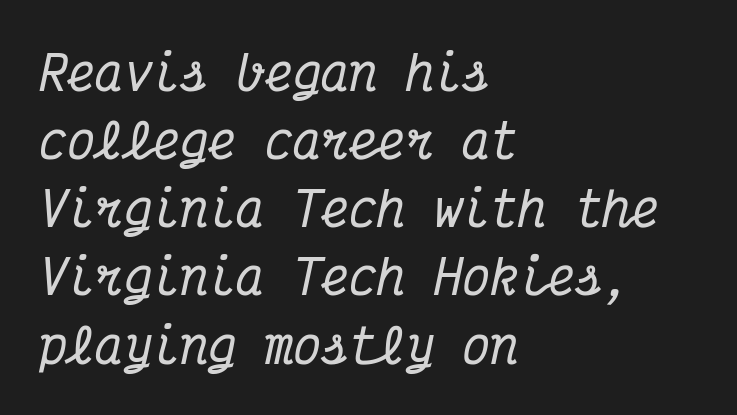
Q: Is the text italic (slanted)? A: Yes, it leans right by about 12 degrees.
Q: Is the typeface a serif or a sans-serif typeface? A: Serif.
Q: Is the text underlined? A: No.
Q: How is the paragraph aligned? A: Left-aligned.
Q: Is the spacing between letters normal or unusually wide? A: Normal.
Q: Is the spacing between lines tight, normal or loose? A: Normal.
Q: Width (condensed, normal, or wide)? A: Condensed.
Q: Stroke contrast? A: Medium.
Q: x-height? A: Medium.
Q: Monospaced? A: Yes.
